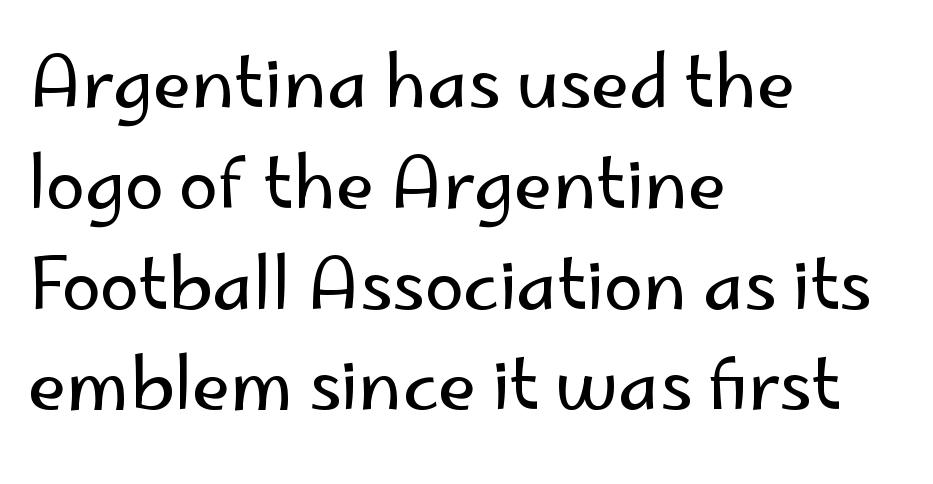
{"serif": "no", "italic": "no", "bold": "no", "weight": "regular", "width": "normal", "stroke_contrast": "low", "x_height": "small", "monospaced": "no", "underline": "no", "align": "left", "line_spacing": "normal", "line_spacing_ratio": 1.42, "letter_spacing": "normal", "letter_spacing_em": 0.0, "glyph_px": 71}
